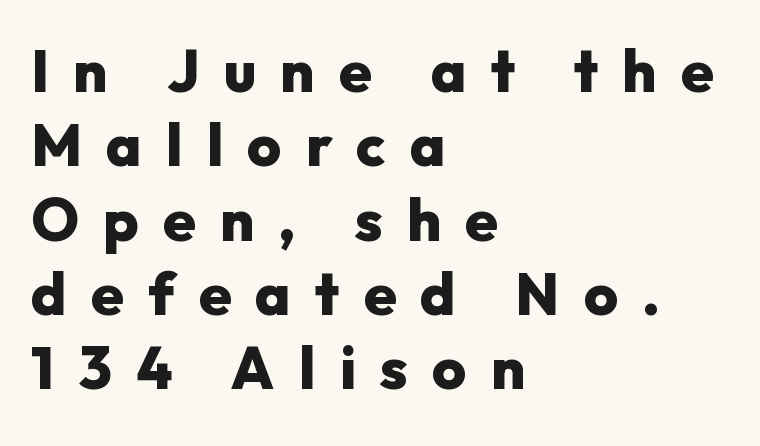
The image shows 59 px heavy sans-serif type, upright; set left-aligned, normal line spacing (1.26x), unusually wide letter spacing (+0.41 em), not underlined; low stroke contrast and a medium x-height.
